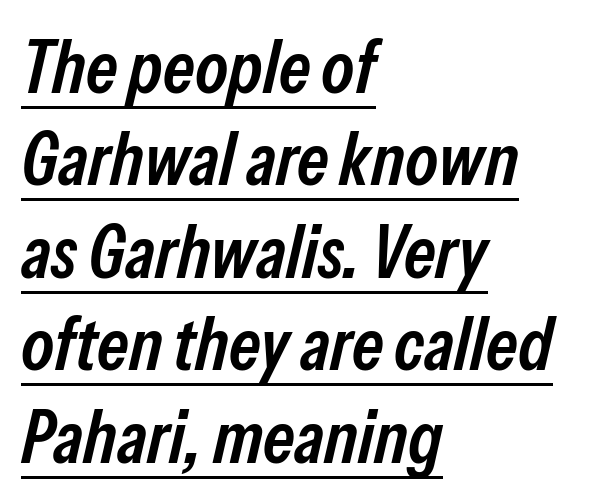
{"italic": "yes", "lean": "right", "slant_degrees": 13, "bold": "semi", "weight": "semibold", "width": "condensed", "stroke_contrast": "low", "x_height": "medium", "monospaced": "no", "underline": "yes", "align": "left", "line_spacing": "normal", "line_spacing_ratio": 1.25, "letter_spacing": "normal", "letter_spacing_em": 0.0, "glyph_px": 74}
